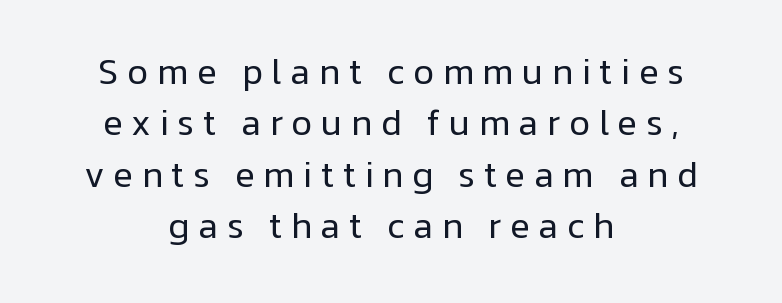
The image shows 36 px regular-weight sans-serif type, upright; set centered, normal line spacing (1.43x), unusually wide letter spacing (+0.24 em), not underlined; low stroke contrast and a medium x-height.
